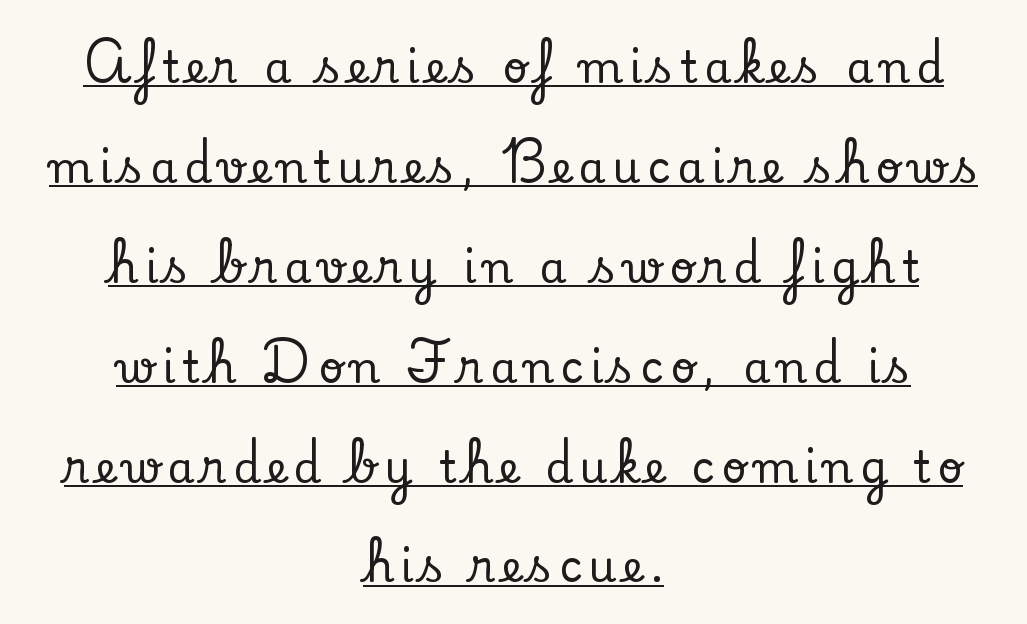
The image shows 44 px serif type, upright; set centered, loose line spacing (2.27x), underlined; low stroke contrast and a small x-height.
